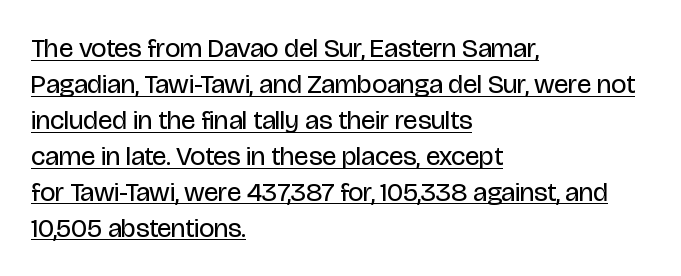
{"italic": "no", "bold": "no", "underline": "yes", "align": "left", "line_spacing": "normal", "line_spacing_ratio": 1.33, "letter_spacing": "normal", "letter_spacing_em": 0.0, "glyph_px": 27}
